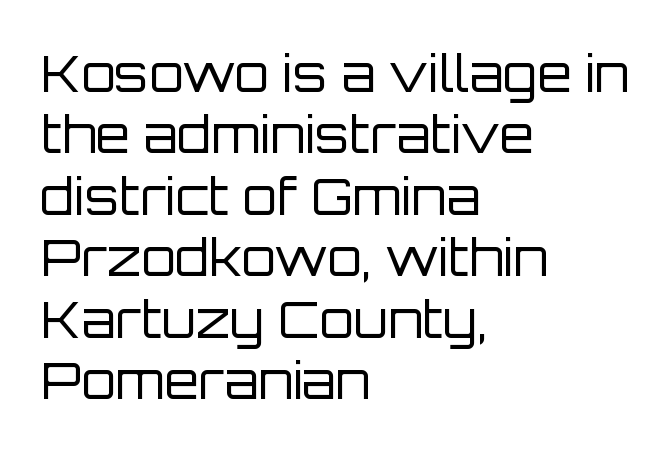
{"serif": "no", "italic": "no", "bold": "no", "weight": "regular", "width": "normal", "stroke_contrast": "low", "x_height": "large", "monospaced": "no", "underline": "no", "align": "left", "line_spacing_ratio": 1.23, "letter_spacing": "normal", "letter_spacing_em": 0.0, "glyph_px": 50}
